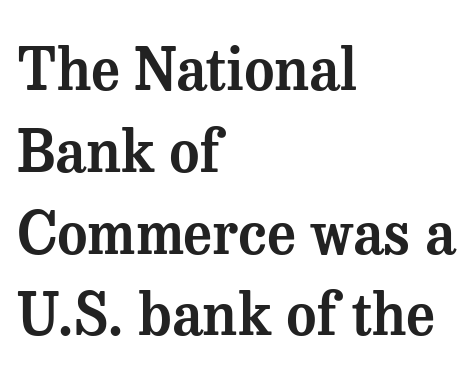
The letters stand upright; this is a roman face. There is no visible air inserted between adjacent glyphs. Regarding serifs, this sample has them. The space between consecutive lines is moderate. Alignment: flush left.
